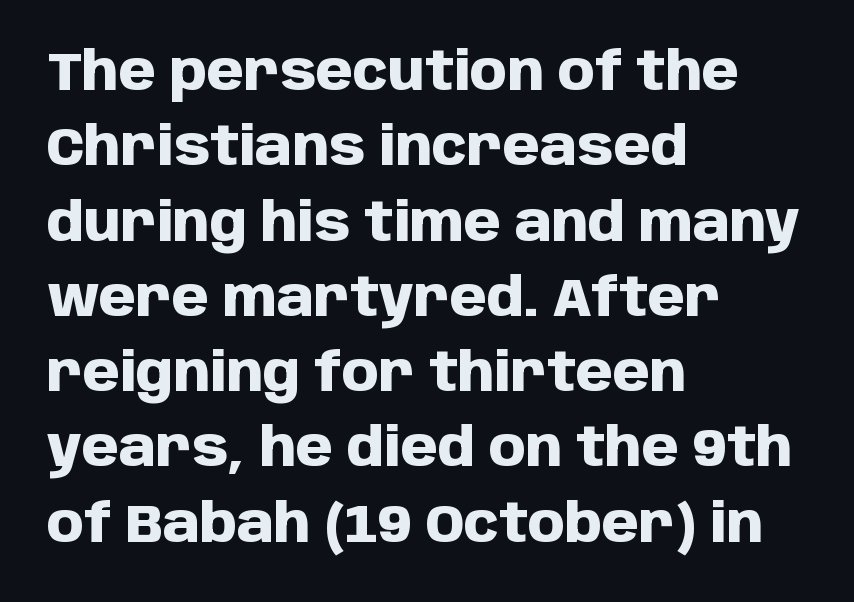
The image shows 53 px heavy sans-serif type, upright; set left-aligned, normal line spacing (1.42x), normal letter spacing, not underlined; low stroke contrast and a large x-height.
